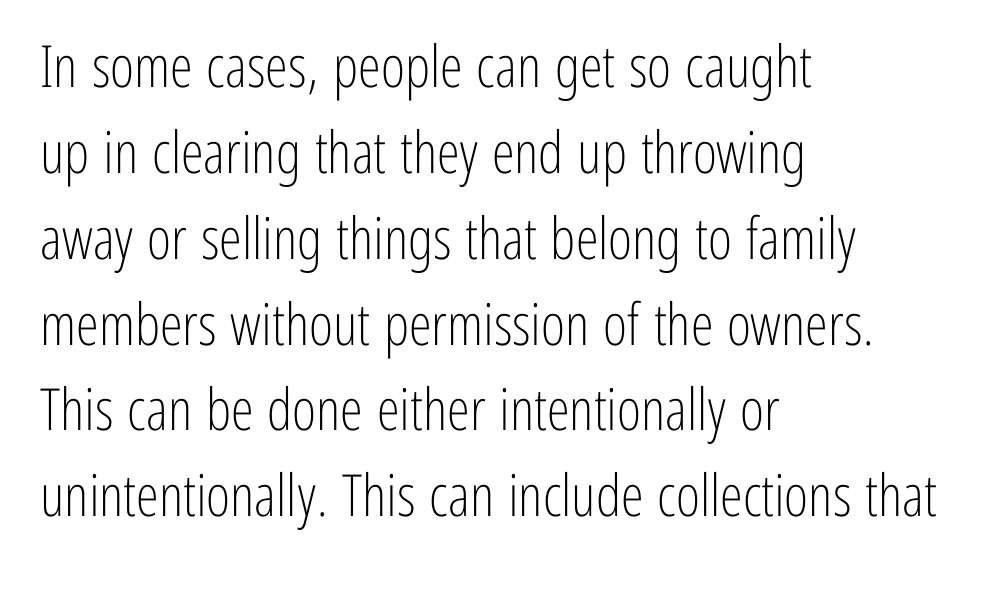
The image shows 58 px light, condensed sans-serif type, upright; set left-aligned, normal line spacing (1.48x), normal letter spacing, not underlined; low stroke contrast and a medium x-height.
